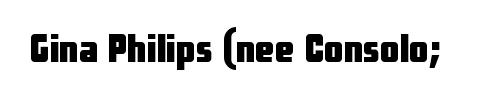
Q: Is the text bold? A: Yes.
Q: Is the text italic (slanted)? A: No, it is upright.
Q: Is the typeface a serif or a sans-serif typeface? A: Sans-serif.
Q: Is the text underlined? A: No.
Q: Is the spacing between letters normal or unusually wide? A: Normal.
Q: Width (condensed, normal, or wide)? A: Condensed.
Q: Stroke contrast? A: Low.
Q: x-height? A: Medium.
Q: Monospaced? A: No.
